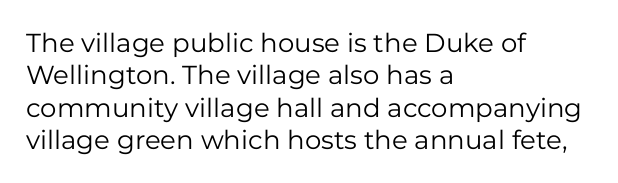
Line spacing here is normal. Nobody touched the tracking dial on this one. Quick note: underline off. Designer's note — italics off, roman on. The lines are quadded left.
